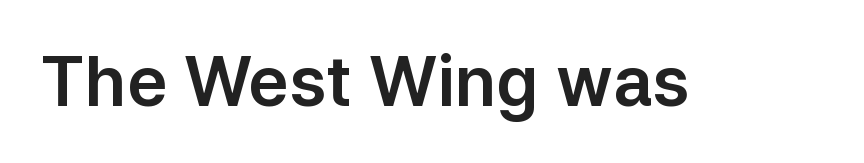
{"serif": "no", "italic": "no", "width": "normal", "stroke_contrast": "low", "x_height": "medium", "monospaced": "no", "underline": "no", "letter_spacing": "normal", "letter_spacing_em": 0.0, "glyph_px": 68}
